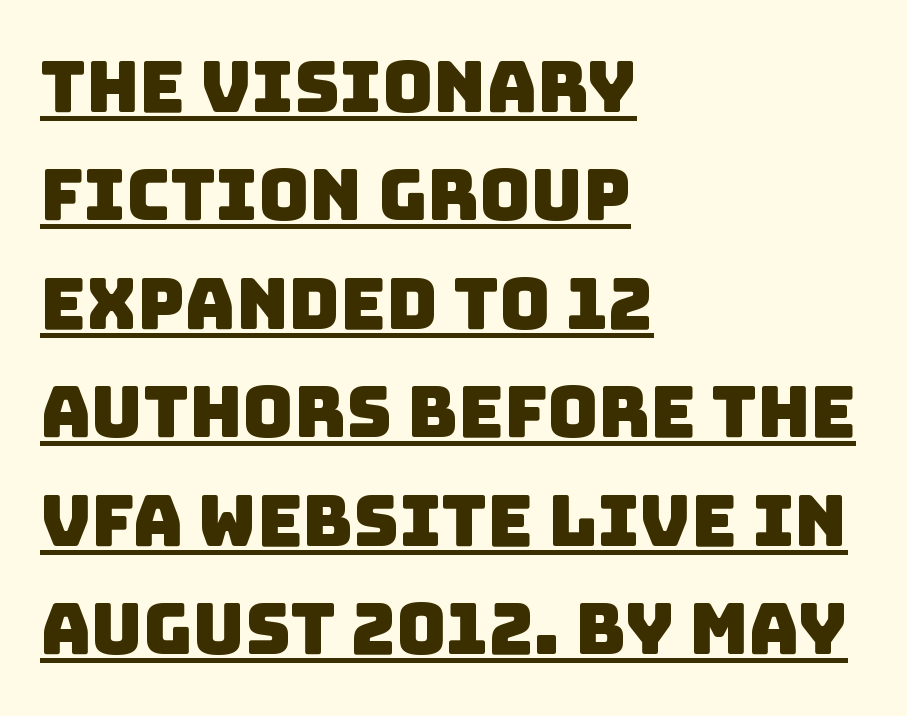
{"serif": "no", "width": "normal", "stroke_contrast": "low", "x_height": "large", "monospaced": "no", "underline": "yes", "align": "left", "line_spacing": "normal", "line_spacing_ratio": 1.55, "letter_spacing": "normal", "letter_spacing_em": 0.0, "glyph_px": 70}
